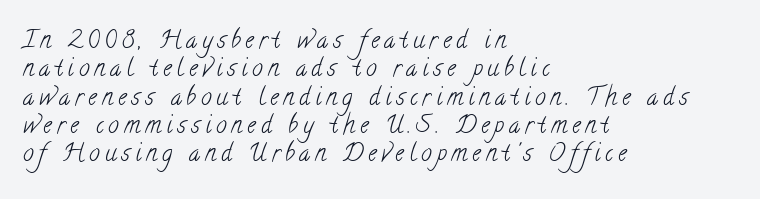
Clear beneath every line of the passage. In CSS terms this would be text-align: left. Look at the tracking — it's clearly loosened, letters drifting apart. The weight would be labelled regular, book, light, or lighter still.
